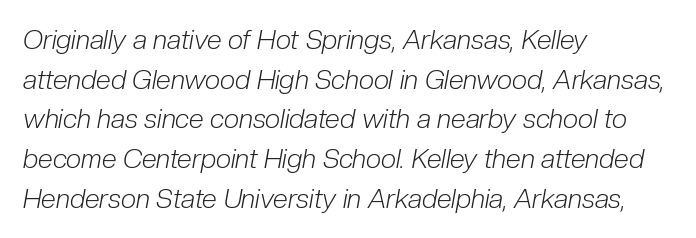
Line starts are locked; line ends wander. The vertical gap from one line to the next is medium. What stands out about the letter spacing? Nothing — it is the standard amount. Heft: none added — not bold. Underline: absent.
